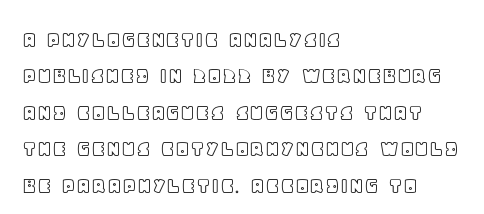
Q: Is the text italic (slanted)? A: No, it is upright.
Q: Is the text underlined? A: No.
Q: How is the paragraph aligned? A: Left-aligned.
Q: Is the spacing between letters normal or unusually wide? A: Normal.
Q: Is the spacing between lines tight, normal or loose? A: Normal.
